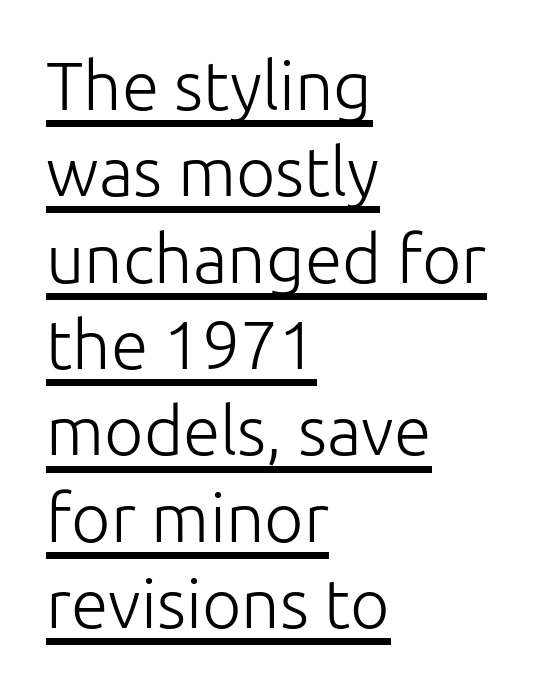
Q: Is the text bold? A: No.
Q: Is the text italic (slanted)? A: No, it is upright.
Q: Is the typeface a serif or a sans-serif typeface? A: Sans-serif.
Q: Is the text underlined? A: Yes.
Q: How is the paragraph aligned? A: Left-aligned.
Q: Is the spacing between letters normal or unusually wide? A: Normal.
Q: Is the spacing between lines tight, normal or loose? A: Normal.
Q: Width (condensed, normal, or wide)? A: Normal.
Q: Stroke contrast? A: Low.
Q: x-height? A: Medium.
Q: Monospaced? A: No.
